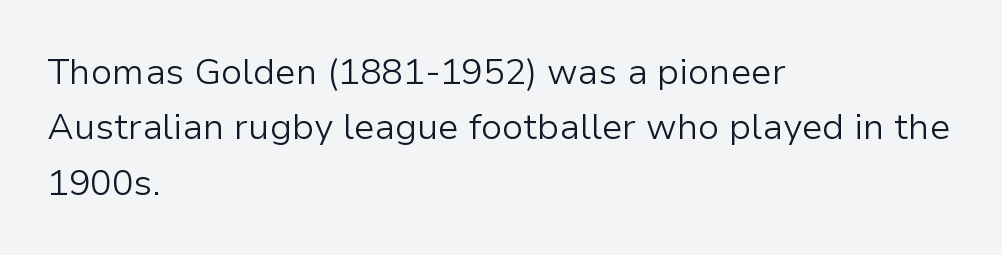
The image shows 36 px light sans-serif type, upright; set left-aligned, normal line spacing (1.54x), normal letter spacing, not underlined; low stroke contrast and a medium x-height.
